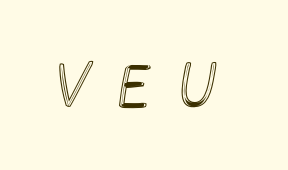
{"width": "condensed", "x_height": "large", "underline": "no", "letter_spacing": "wide", "letter_spacing_em": 0.4, "glyph_px": 70}
